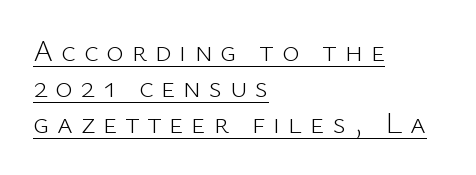
{"serif": "no", "italic": "no", "bold": "no", "weight": "light", "width": "normal", "stroke_contrast": "low", "x_height": "medium", "monospaced": "no", "underline": "yes", "align": "left", "line_spacing_ratio": 1.2, "letter_spacing": "wide", "letter_spacing_em": 0.26, "glyph_px": 30}
